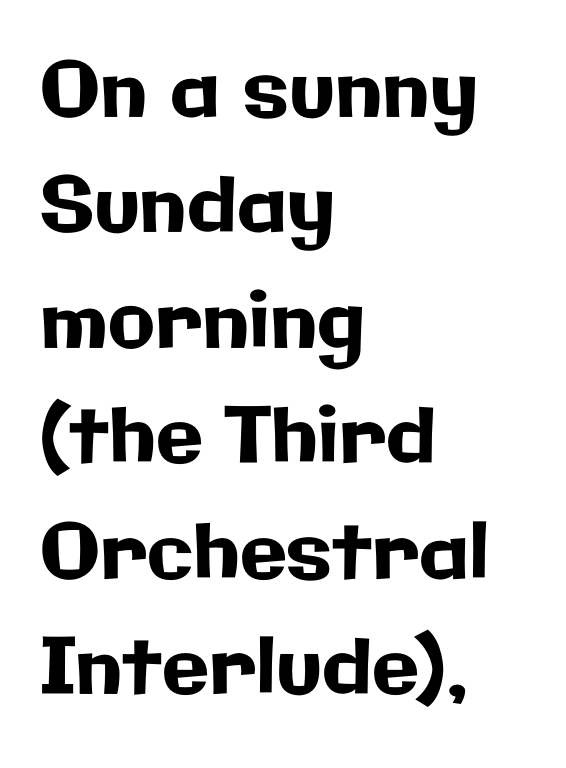
Font category for this specimen: sans-serif. The specimen omits any rule beneath the text block's lines. Every row of glyphs begins at an identical x-position on the left. Note the varied advance widths — an 'i' is clearly narrower than an 'm'. The line texture is even and compact thanks to regular tracking.
